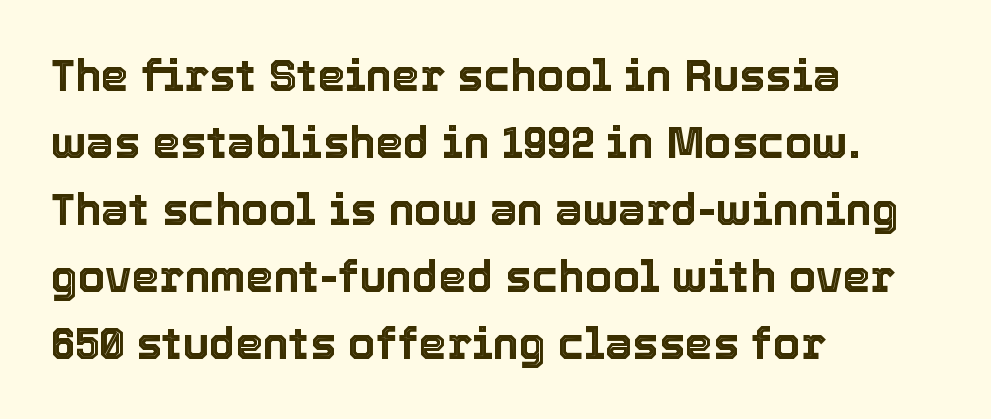
The passage shown is not underscored anywhere. The setting favours the left margin, as ordinary paragraphs usually do. The tracking reads as untouched default to a designer's eye. The type sits square on the baseline with zero lean. The rendering uses a moderate line-height, typical for paragraphs. These lines are rendered in a variable-pitch font.
